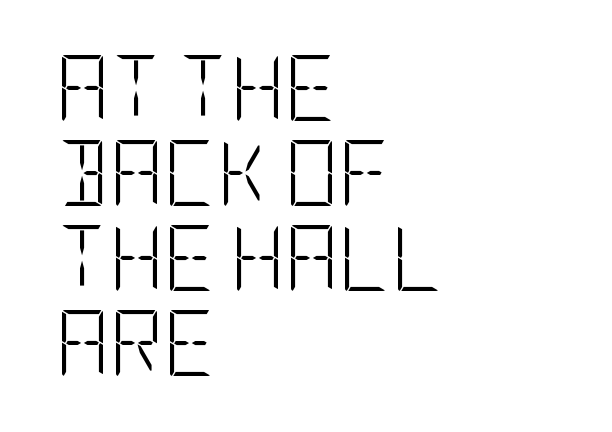
The rendering keeps characters at their native spacing. No letter is thick-stroked: the sample isn't bold. The designer left line spacing at the default. The rag falls on the right side of this text block. Classification — sans serif.
